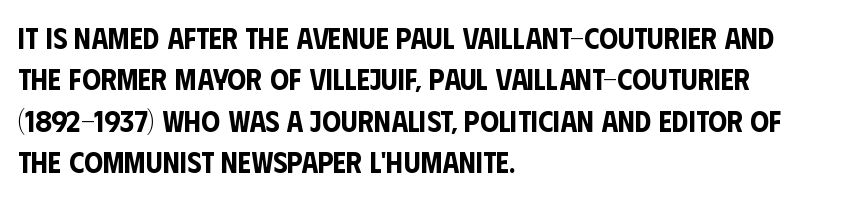
{"serif": "no", "italic": "no", "width": "condensed", "stroke_contrast": "low", "x_height": "large", "monospaced": "no", "underline": "no", "align": "left", "line_spacing": "normal", "line_spacing_ratio": 1.38, "letter_spacing": "normal", "letter_spacing_em": 0.0, "glyph_px": 30}
